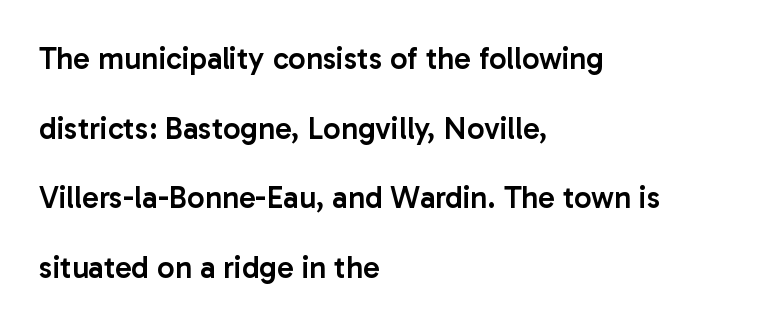
{"serif": "no", "italic": "no", "bold": "semi", "weight": "semibold", "width": "normal", "stroke_contrast": "low", "x_height": "medium", "monospaced": "no", "underline": "no", "align": "left", "line_spacing": "loose", "line_spacing_ratio": 2.25, "letter_spacing": "normal", "letter_spacing_em": 0.0, "glyph_px": 31}
